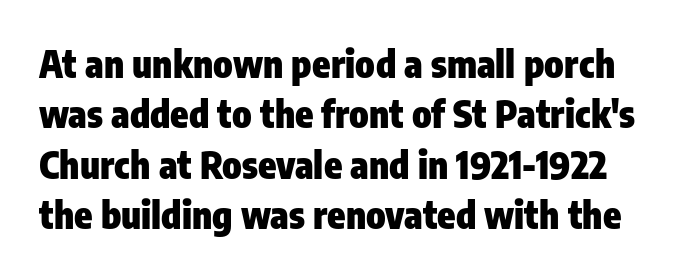
Q: Is the text bold? A: Yes.
Q: Is the text italic (slanted)? A: No, it is upright.
Q: Is the typeface a serif or a sans-serif typeface? A: Sans-serif.
Q: Is the text underlined? A: No.
Q: Is the spacing between letters normal or unusually wide? A: Normal.
Q: Is the spacing between lines tight, normal or loose? A: Normal.
Q: Width (condensed, normal, or wide)? A: Condensed.
Q: Stroke contrast? A: Low.
Q: x-height? A: Medium.
Q: Monospaced? A: No.
